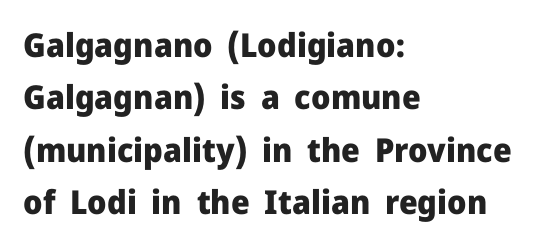
The image shows 33 px heavy sans-serif type, upright; set left-aligned, normal line spacing (1.59x), normal letter spacing, not underlined; low stroke contrast and a medium x-height.
